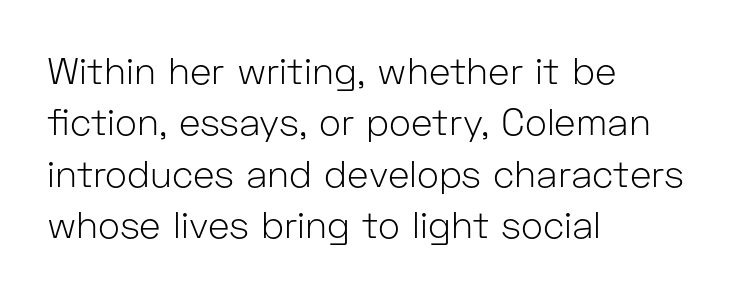
The image shows 37 px light sans-serif type, upright; set left-aligned, normal line spacing (1.39x), normal letter spacing, not underlined; low stroke contrast and a medium x-height.
